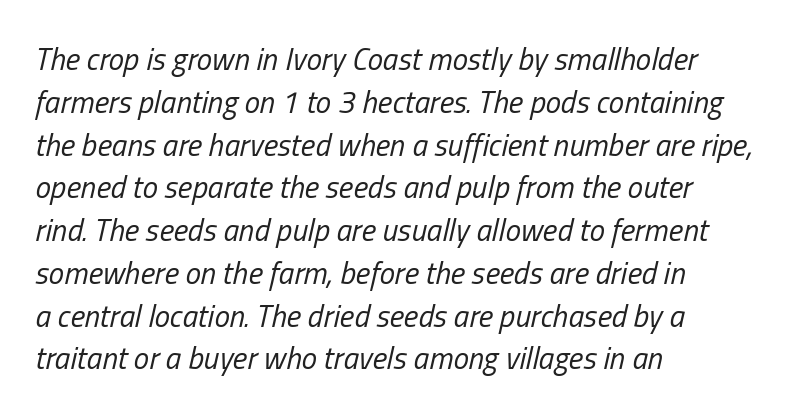
{"italic": "yes", "lean": "right", "slant_degrees": 13, "bold": "no", "weight": "regular", "width": "condensed", "stroke_contrast": "low", "x_height": "medium", "monospaced": "no", "underline": "no", "align": "left", "line_spacing": "normal", "line_spacing_ratio": 1.38, "letter_spacing": "normal", "letter_spacing_em": 0.0, "glyph_px": 31}
